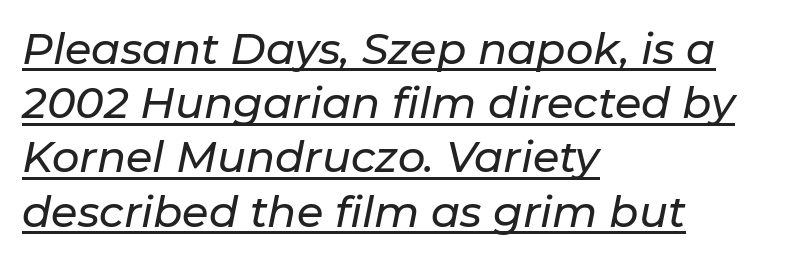
Q: Is the text italic (slanted)? A: Yes, it leans right by about 11 degrees.
Q: Is the text underlined? A: Yes.
Q: How is the paragraph aligned? A: Left-aligned.
Q: Is the spacing between letters normal or unusually wide? A: Normal.
Q: Is the spacing between lines tight, normal or loose? A: Normal.
Q: Width (condensed, normal, or wide)? A: Normal.
Q: Stroke contrast? A: Low.
Q: x-height? A: Medium.
Q: Monospaced? A: No.
